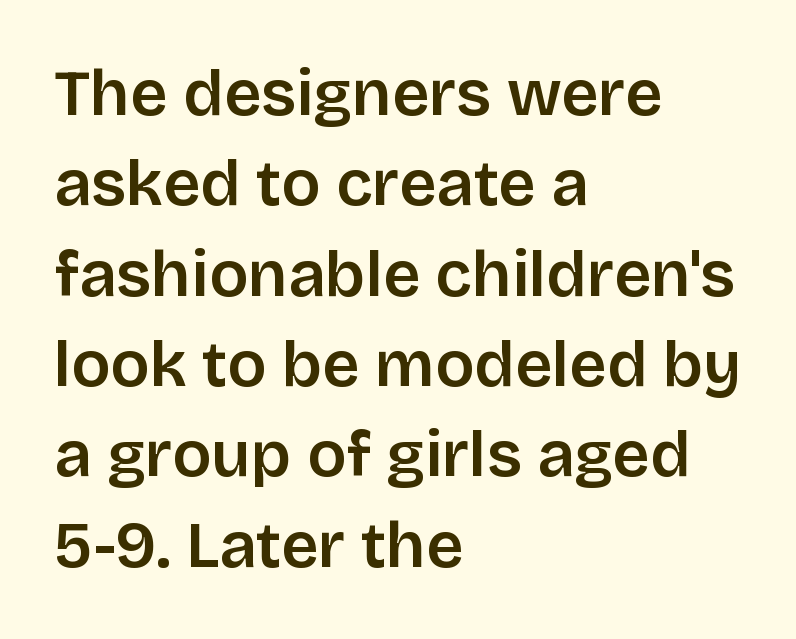
{"serif": "no", "italic": "no", "width": "normal", "stroke_contrast": "low", "x_height": "large", "monospaced": "no", "underline": "no", "align": "left", "line_spacing": "normal", "line_spacing_ratio": 1.39, "letter_spacing": "normal", "letter_spacing_em": 0.0, "glyph_px": 65}
